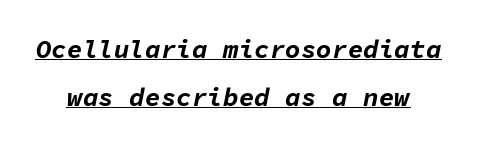
Q: Is the text bold? A: Yes.
Q: Is the text italic (slanted)? A: Yes, it leans right by about 11 degrees.
Q: Is the text underlined? A: Yes.
Q: Is the spacing between letters normal or unusually wide? A: Normal.
